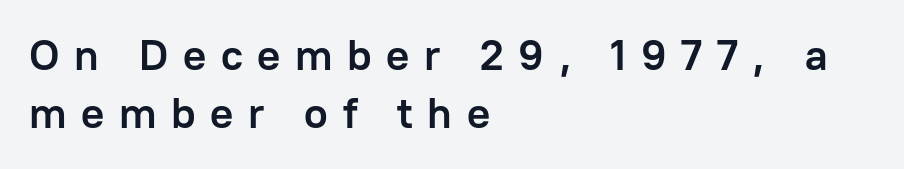
The image shows 43 px semibold sans-serif type, upright; set left-aligned, normal line spacing (1.35x), unusually wide letter spacing (+0.34 em), not underlined; low stroke contrast and a medium x-height.
